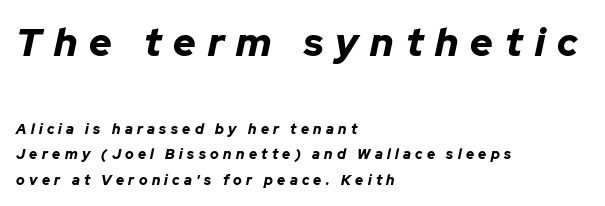
The image shows 39 px bold type, italic (leaning right); set left-aligned, line spacing 1.83x, unusually wide letter spacing (+0.31 em), not underlined; the first (top) block is 2.79x larger; low stroke contrast and a medium x-height.
